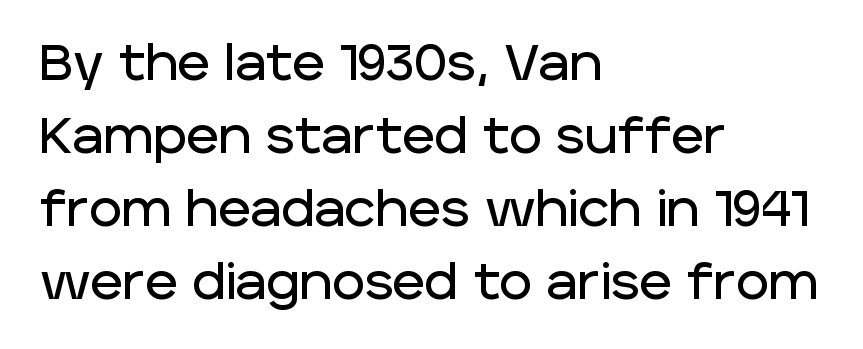
Teacher's note: observe the even left margin — that is flush-left alignment. Tracking value appears to be zero — textbook default spacing. The zone under the glyphs is completely vacant. How would I describe the line gaps? Plain and ordinary.
